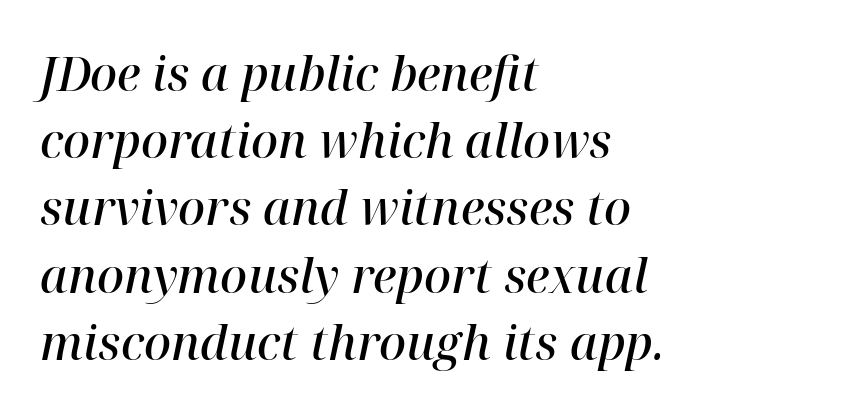
Honestly, the letter spacing is just normal — you wouldn't notice it. Check the space under the baseline: it is left empty. Reading down the column, the eye jumps a familiar distance to each next line. Which margin do the lines hug? The left one — the right edge is uneven.
